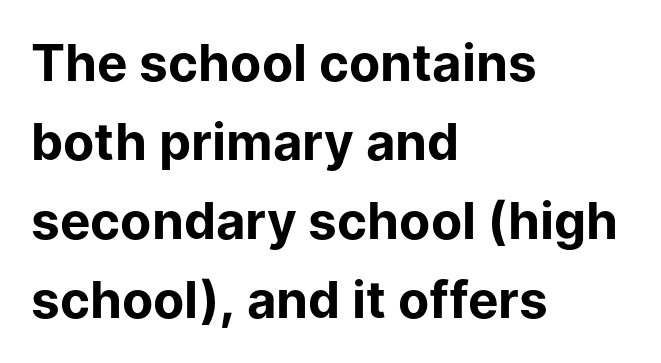
{"serif": "no", "italic": "no", "bold": "yes", "weight": "bold", "width": "normal", "stroke_contrast": "low", "x_height": "medium", "monospaced": "no", "underline": "no", "align": "left", "line_spacing": "normal", "line_spacing_ratio": 1.55, "letter_spacing": "normal", "letter_spacing_em": 0.0, "glyph_px": 51}
